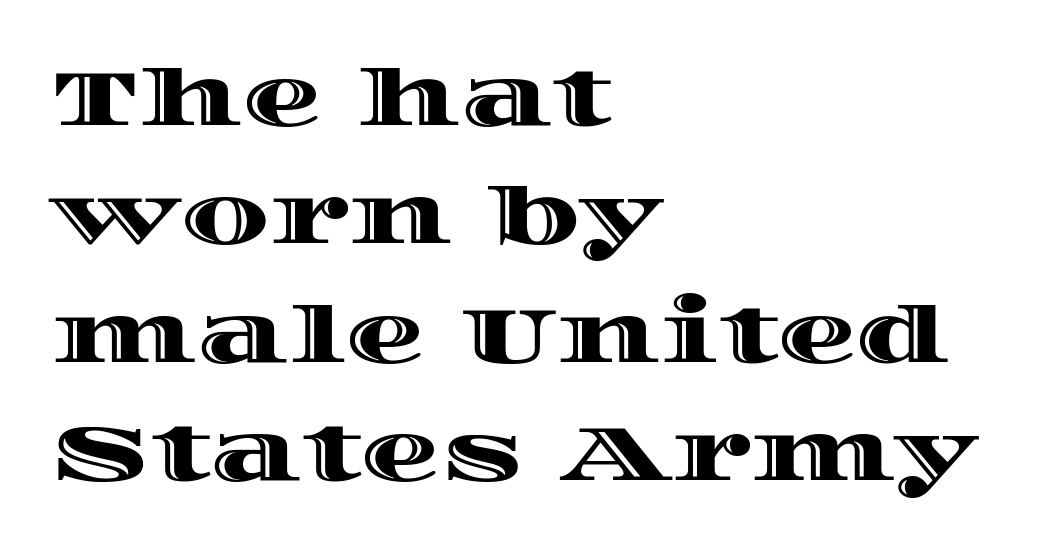
{"italic": "no", "width": "wide", "x_height": "large", "monospaced": "no", "underline": "no", "align": "left", "line_spacing": "normal", "line_spacing_ratio": 1.5, "letter_spacing": "normal", "letter_spacing_em": 0.0, "glyph_px": 79}
